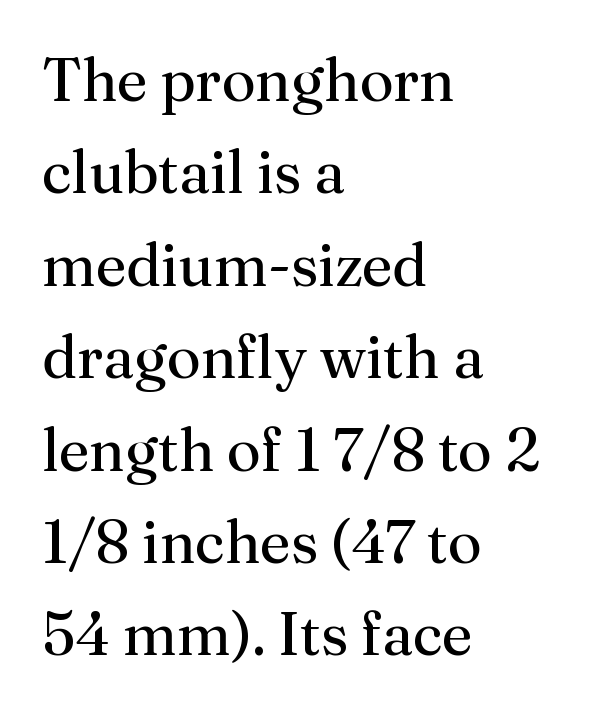
{"serif": "yes", "italic": "no", "bold": "no", "weight": "regular", "width": "normal", "stroke_contrast": "medium", "x_height": "medium", "monospaced": "no", "underline": "no", "align": "left", "line_spacing": "normal", "line_spacing_ratio": 1.54, "letter_spacing": "normal", "letter_spacing_em": 0.0, "glyph_px": 60}
